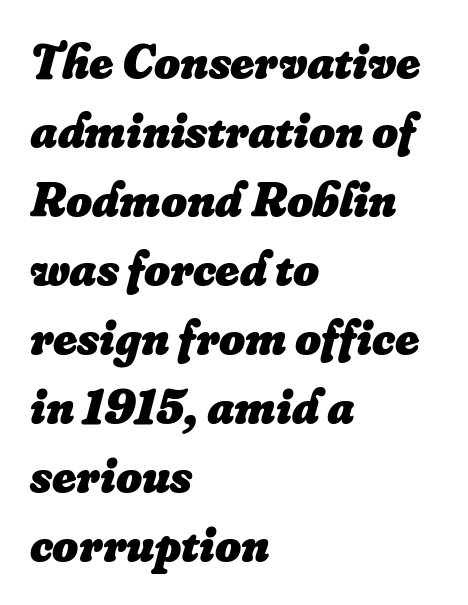
The image shows 50 px heavy type, italic (leaning right); set left-aligned, normal line spacing (1.38x), normal letter spacing, not underlined; low stroke contrast and a small x-height.
